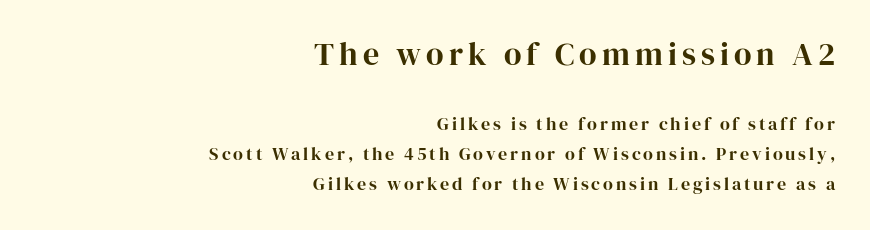
Q: Is the text italic (slanted)? A: No, it is upright.
Q: Is the typeface a serif or a sans-serif typeface? A: Serif.
Q: Is the text underlined? A: No.
Q: How is the paragraph aligned? A: Right-aligned.
Q: Is the spacing between lines tight, normal or loose? A: Normal.
Q: Which block of text is set in a larger size, the first (top) or the second (bottom)? A: The first (top) one.
Q: Width (condensed, normal, or wide)? A: Normal.
Q: Stroke contrast? A: High.
Q: x-height? A: Medium.
Q: Monospaced? A: No.
